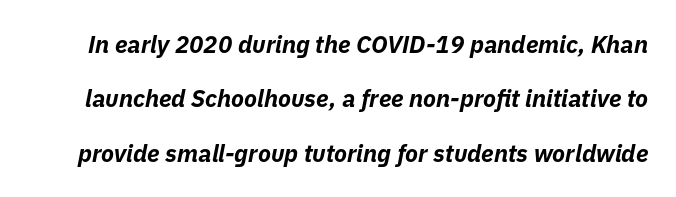
The image shows 24 px bold type, italic (leaning right); set loose line spacing (2.27x), normal letter spacing, not underlined.
